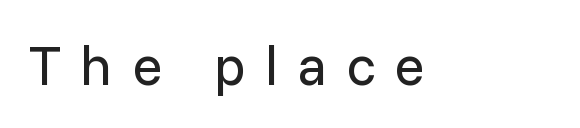
Glyph-to-glyph distance is far greater than everyday printed text. Each letter's strokes conclude bluntly, with no projecting serifs. A bare baseline throughout the passage. The type sits square on the baseline with zero lean.
